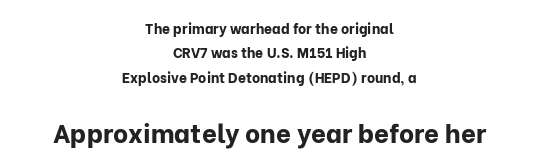
Style check: upright. Has an underline been added? It has not. Look at the tracking — it's just the regular setting, nothing added. What weight is shown? A full bold with thick strokes. Which of the two is more prominent by size? The second, at the bottom. The paragraph has two soft edges and a firm central axis.
